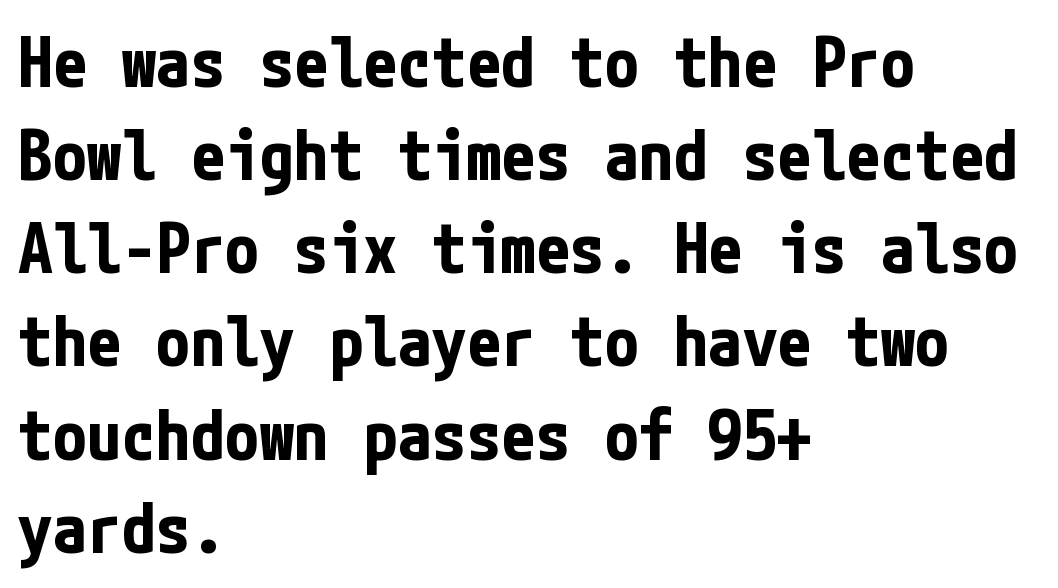
The glyphs are unaccompanied by any horizontal stroke below them. Notice how descenders clear the ascenders below comfortably — that's standard leading. Ordinary non-slanted type is in use. A full-strength bold gives these letters their thick strokes.
